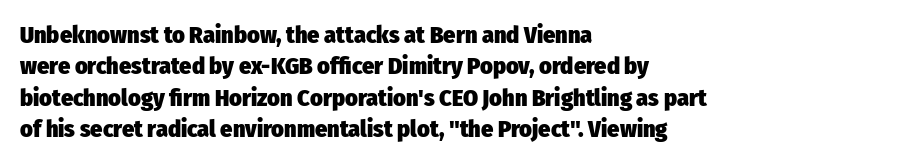
Q: Is the text bold? A: Yes.
Q: Is the text italic (slanted)? A: No, it is upright.
Q: Is the text underlined? A: No.
Q: How is the paragraph aligned? A: Left-aligned.
Q: Is the spacing between letters normal or unusually wide? A: Normal.
Q: Is the spacing between lines tight, normal or loose? A: Normal.
